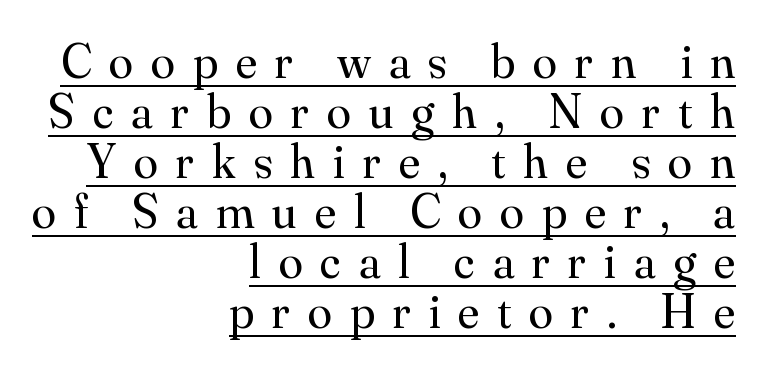
Q: Is the text bold? A: No.
Q: Is the text italic (slanted)? A: No, it is upright.
Q: Is the typeface a serif or a sans-serif typeface? A: Serif.
Q: Is the text underlined? A: Yes.
Q: How is the paragraph aligned? A: Right-aligned.
Q: Is the spacing between letters normal or unusually wide? A: Unusually wide.
Q: Is the spacing between lines tight, normal or loose? A: Tight.
Q: Width (condensed, normal, or wide)? A: Normal.
Q: Stroke contrast? A: Medium.
Q: x-height? A: Small.
Q: Monospaced? A: No.
